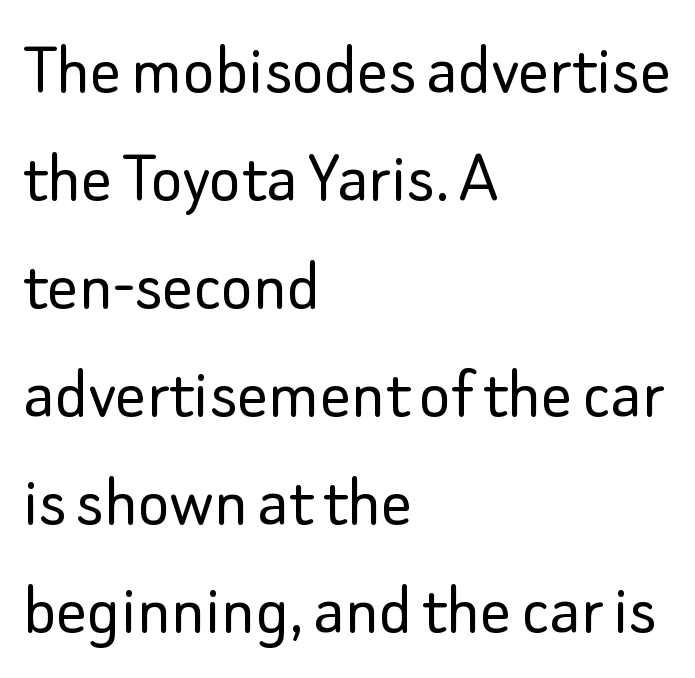
{"serif": "no", "italic": "no", "bold": "no", "weight": "light", "width": "normal", "stroke_contrast": "low", "x_height": "small", "monospaced": "no", "underline": "no", "align": "left", "line_spacing": "normal", "line_spacing_ratio": 1.42, "letter_spacing": "normal", "letter_spacing_em": 0.0, "glyph_px": 76}
